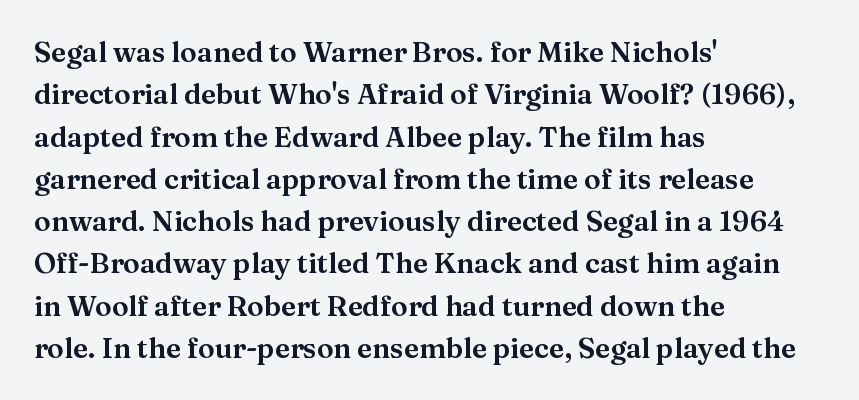
The image shows 28 px serif type, upright; set left-aligned, normal line spacing (1.51x), normal letter spacing, not underlined; medium stroke contrast and a medium x-height.
